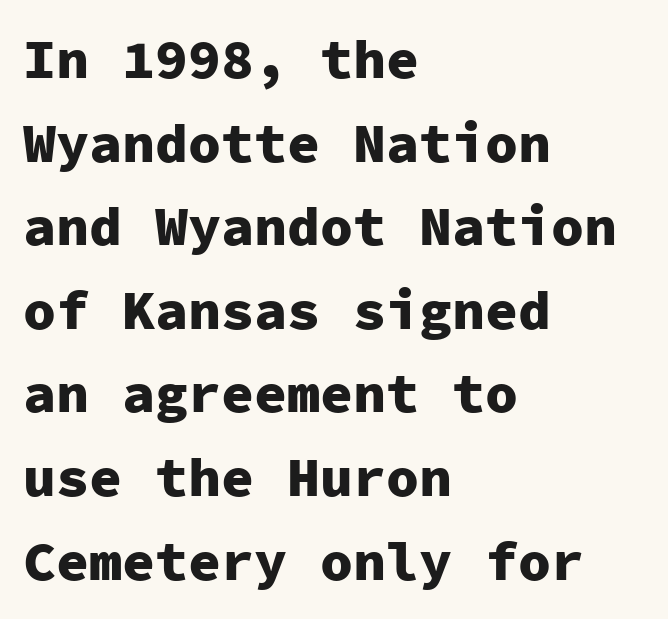
The image shows 55 px heavy sans-serif type, upright, monospaced; set left-aligned, normal line spacing (1.52x), normal letter spacing, not underlined; low stroke contrast and a medium x-height.
